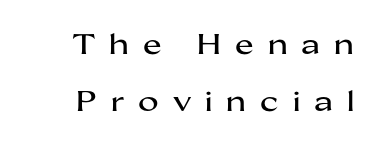
This is roman type, the default non-slanted kind. This rendering features lettering with no underline. Looks like regular typesetting: each glyph gets only the width it needs. Vertical spacing — loose. The gaps between neighbouring characters are conspicuously large.
